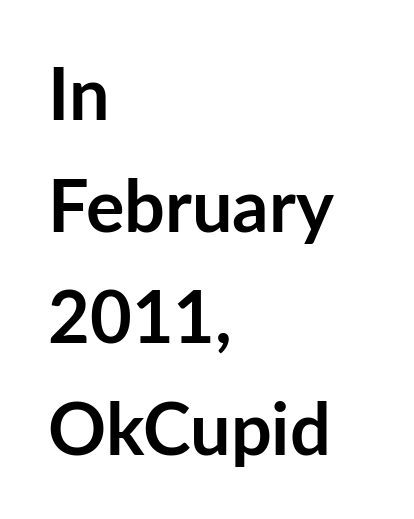
Q: Is the text bold? A: Yes.
Q: Is the text italic (slanted)? A: No, it is upright.
Q: Is the typeface a serif or a sans-serif typeface? A: Sans-serif.
Q: Is the text underlined? A: No.
Q: How is the paragraph aligned? A: Left-aligned.
Q: Is the spacing between letters normal or unusually wide? A: Normal.
Q: Is the spacing between lines tight, normal or loose? A: Normal.
Q: Width (condensed, normal, or wide)? A: Normal.
Q: Stroke contrast? A: Low.
Q: x-height? A: Medium.
Q: Monospaced? A: No.
